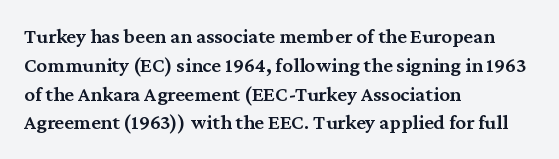
{"italic": "no", "bold": "semi", "underline": "no", "align": "left", "line_spacing": "normal", "line_spacing_ratio": 1.37, "letter_spacing": "normal", "letter_spacing_em": 0.0, "glyph_px": 21}
